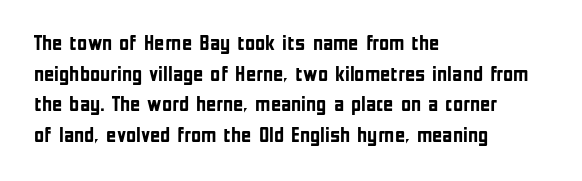
The image shows 22 px bold type, upright; set left-aligned, normal line spacing (1.39x), normal letter spacing, not underlined.
